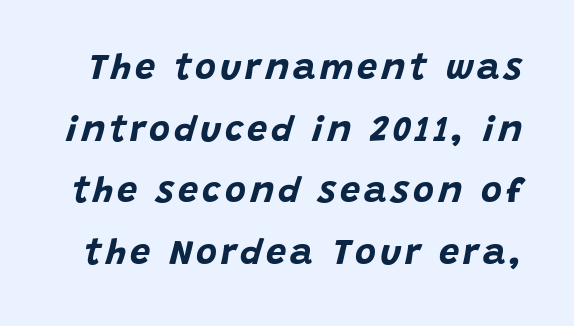
The image shows 36 px bold type, italic (leaning right); set line spacing 1.71x, not underlined; low stroke contrast and a large x-height.
